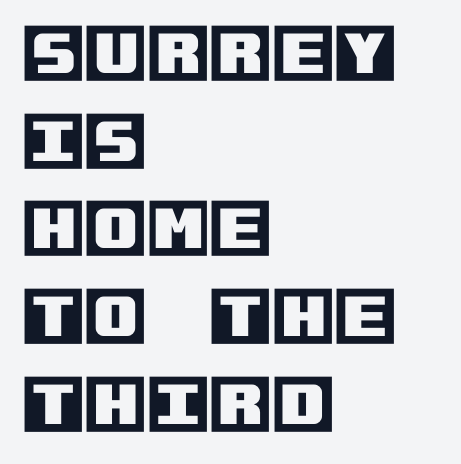
No word sits above an underline. The lines sit at an ordinary, default distance from one another. The passage shown has conventional tracking throughout. This sample is left-justified, so line endings fall wherever the words run out. Ordinary non-slanted type is in use.
